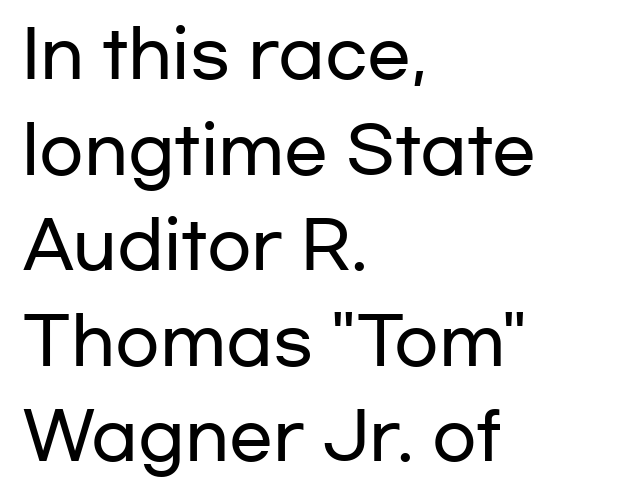
{"serif": "no", "italic": "no", "width": "wide", "stroke_contrast": "low", "x_height": "medium", "monospaced": "no", "underline": "no", "align": "left", "line_spacing": "normal", "line_spacing_ratio": 1.47, "letter_spacing": "normal", "letter_spacing_em": 0.0, "glyph_px": 65}
